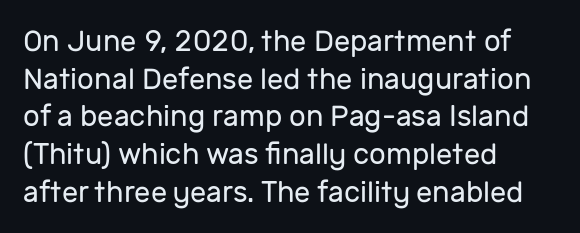
Is the letter spacing exaggerated? No — it looks like the ordinary default. Compared with a typical body face, this is equally light or lighter still. The axis of the letterforms is exactly vertical. Nothing sits at the stroke ends, so this counts as sans-serif. You could not count columns in this text — the font is proportionally spaced. In CSS terms this would be text-align: left.
